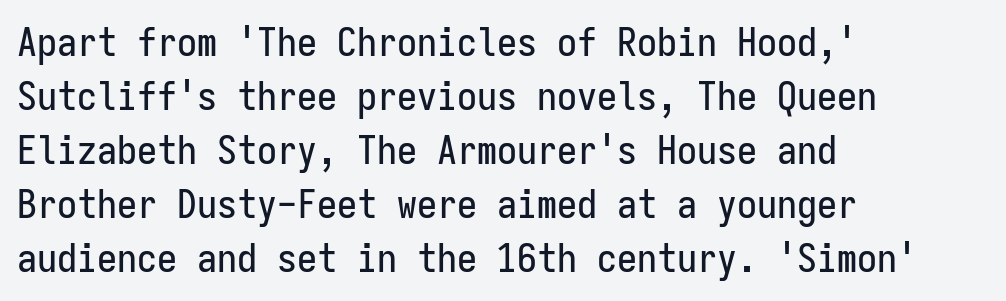
The image shows 40 px condensed sans-serif type, upright, monospaced; set left-aligned, normal line spacing (1.35x), normal letter spacing, not underlined; low stroke contrast and a medium x-height.
